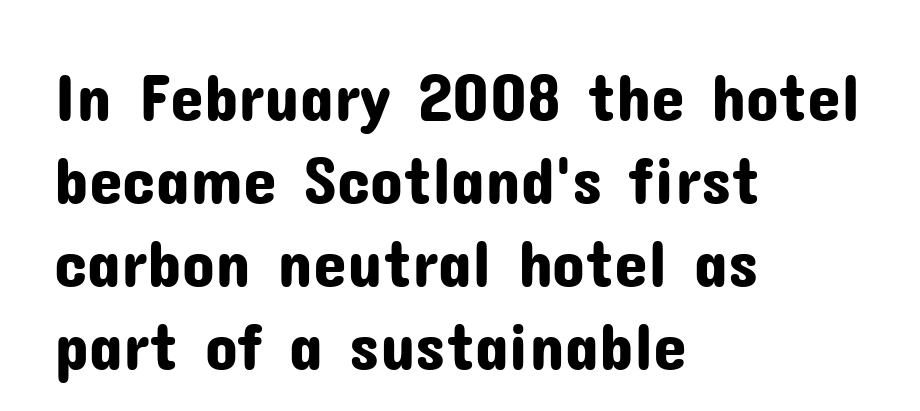
The image shows 68 px sans-serif type, upright; set left-aligned, line spacing 1.22x, normal letter spacing, not underlined; low stroke contrast and a medium x-height.
